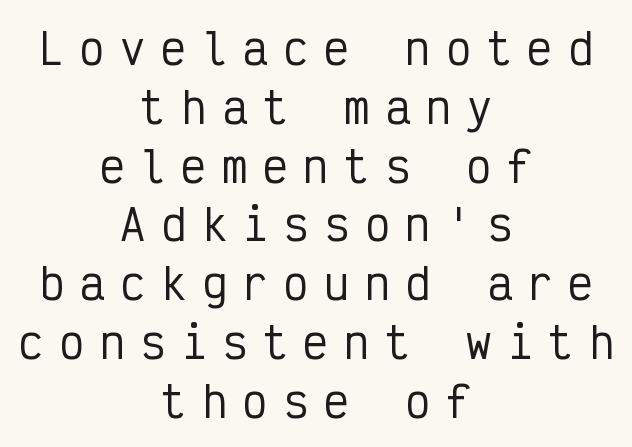
Q: Is the text italic (slanted)? A: No, it is upright.
Q: Is the typeface a serif or a sans-serif typeface? A: Sans-serif.
Q: Is the text underlined? A: No.
Q: How is the paragraph aligned? A: Centered.
Q: Is the spacing between letters normal or unusually wide? A: Unusually wide.
Q: Is the spacing between lines tight, normal or loose? A: Normal.
Q: Width (condensed, normal, or wide)? A: Condensed.
Q: Stroke contrast? A: Low.
Q: x-height? A: Medium.
Q: Monospaced? A: Yes.
